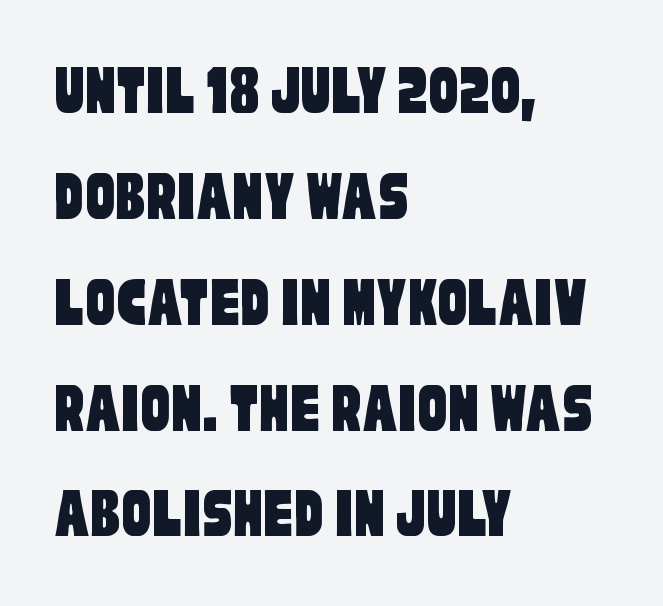
Does the leading feel generous? No, just average. These lines are composed in type without serifs. Line beginnings align vertically; line endings do not. Glyph-to-glyph distance matches everyday printed text. Do the characters align in a grid? No, the font is proportional.
